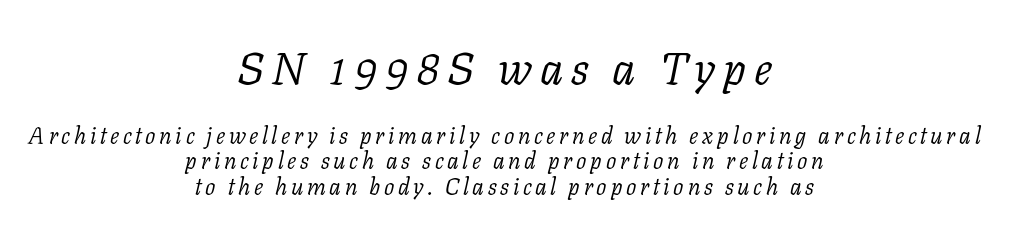
{"serif": "yes", "italic": "yes", "lean": "right", "slant_degrees": 11, "bold": "no", "weight": "light", "width": "normal", "stroke_contrast": "low", "x_height": "medium", "monospaced": "no", "underline": "no", "align": "center", "line_spacing": "tight", "line_spacing_ratio": 1.11, "larger_block": "first", "size_ratio": 2.0, "glyph_px": 46}
